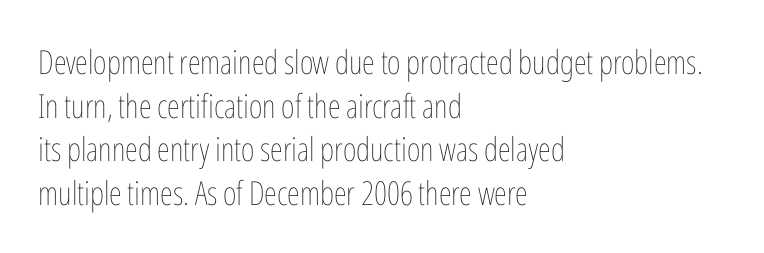
Type without underlining. Quick note: not italic, upright. No extra tracking has been applied to these lines. Caption: face not bold, strokes unweighted. Is the block centered? No — it sits flush against the left margin. You could not count columns in this text — the font is proportionally spaced.
